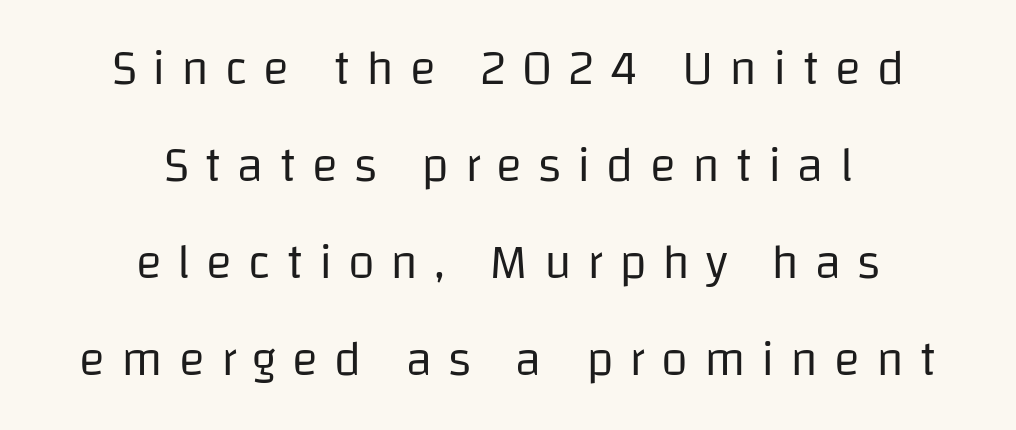
Q: Is the text bold? A: No.
Q: Is the text italic (slanted)? A: No, it is upright.
Q: Is the typeface a serif or a sans-serif typeface? A: Sans-serif.
Q: Is the text underlined? A: No.
Q: How is the paragraph aligned? A: Centered.
Q: Is the spacing between letters normal or unusually wide? A: Unusually wide.
Q: Is the spacing between lines tight, normal or loose? A: Loose.
Q: Width (condensed, normal, or wide)? A: Normal.
Q: Stroke contrast? A: Low.
Q: x-height? A: Large.
Q: Monospaced? A: No.
